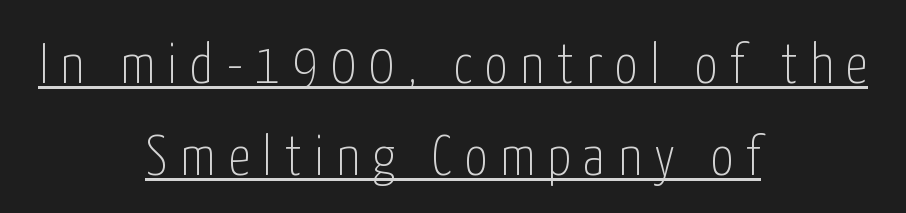
Q: Is the text bold? A: No.
Q: Is the text italic (slanted)? A: No, it is upright.
Q: Is the typeface a serif or a sans-serif typeface? A: Sans-serif.
Q: Is the text underlined? A: Yes.
Q: How is the paragraph aligned? A: Centered.
Q: Is the spacing between letters normal or unusually wide? A: Unusually wide.
Q: Is the spacing between lines tight, normal or loose? A: Normal.
Q: Width (condensed, normal, or wide)? A: Condensed.
Q: Stroke contrast? A: Low.
Q: x-height? A: Medium.
Q: Monospaced? A: No.
